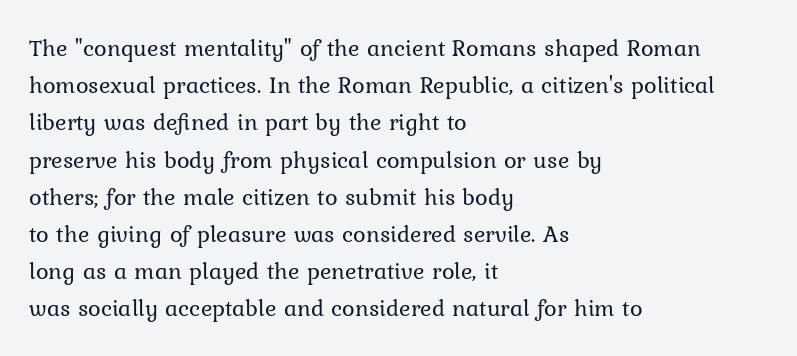
Q: Is the text bold? A: No.
Q: Is the text italic (slanted)? A: No, it is upright.
Q: Is the text underlined? A: No.
Q: How is the paragraph aligned? A: Left-aligned.
Q: Is the spacing between letters normal or unusually wide? A: Normal.
Q: Is the spacing between lines tight, normal or loose? A: Normal.
